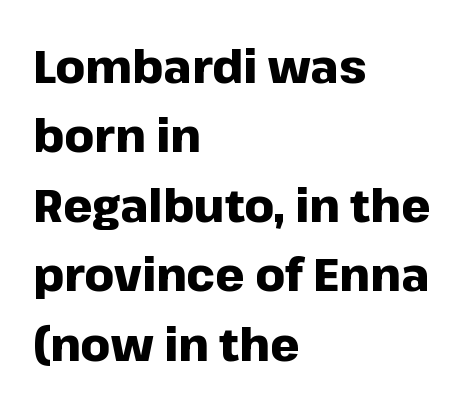
{"serif": "no", "italic": "no", "bold": "yes", "weight": "heavy", "width": "normal", "stroke_contrast": "low", "x_height": "medium", "monospaced": "no", "underline": "no", "align": "left", "line_spacing": "normal", "line_spacing_ratio": 1.51, "letter_spacing": "normal", "letter_spacing_em": 0.0, "glyph_px": 46}
